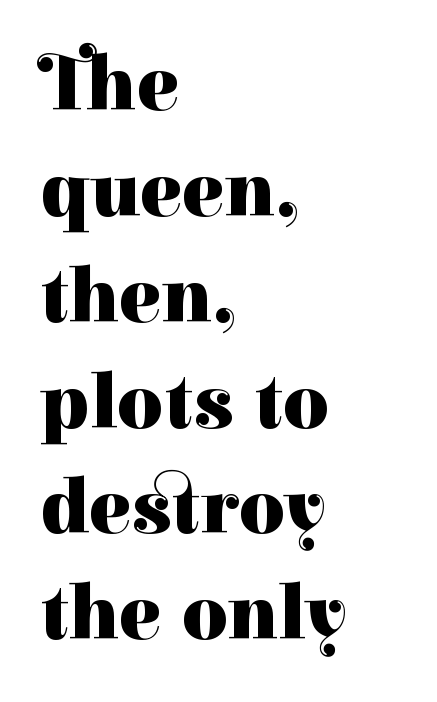
The image shows 79 px heavy serif type, upright; set left-aligned, normal line spacing (1.34x), normal letter spacing, not underlined; high stroke contrast and a medium x-height.
